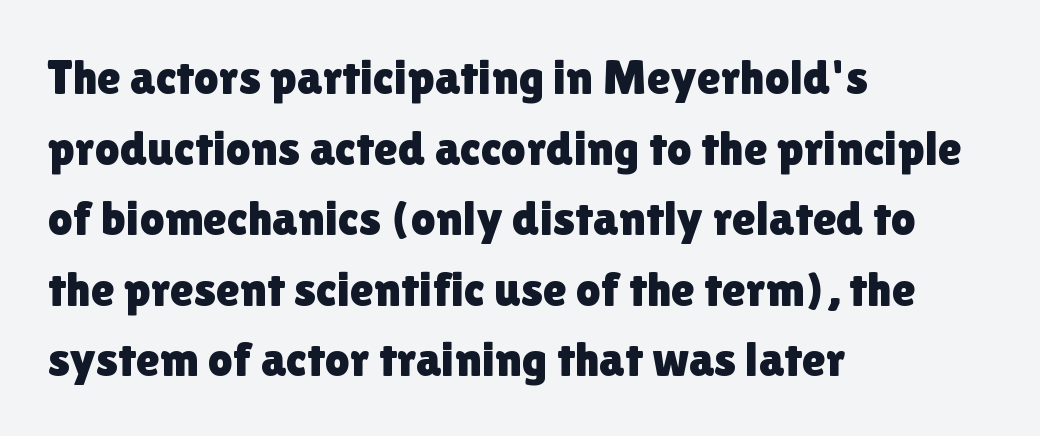
Q: Is the text italic (slanted)? A: No, it is upright.
Q: Is the typeface a serif or a sans-serif typeface? A: Sans-serif.
Q: Is the text underlined? A: No.
Q: How is the paragraph aligned? A: Left-aligned.
Q: Is the spacing between letters normal or unusually wide? A: Normal.
Q: Is the spacing between lines tight, normal or loose? A: Normal.
Q: Width (condensed, normal, or wide)? A: Normal.
Q: Stroke contrast? A: Low.
Q: x-height? A: Medium.
Q: Monospaced? A: No.
